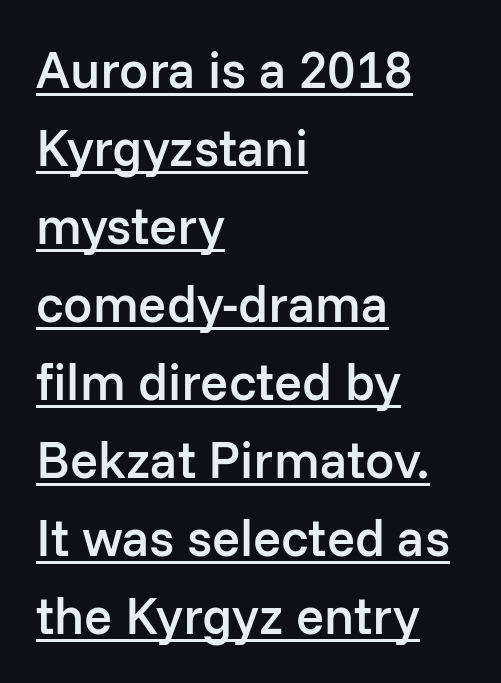
{"serif": "no", "italic": "no", "bold": "semi", "weight": "semibold", "width": "normal", "stroke_contrast": "low", "x_height": "medium", "monospaced": "no", "underline": "yes", "align": "left", "line_spacing": "normal", "line_spacing_ratio": 1.5, "letter_spacing": "normal", "letter_spacing_em": 0.0, "glyph_px": 52}
